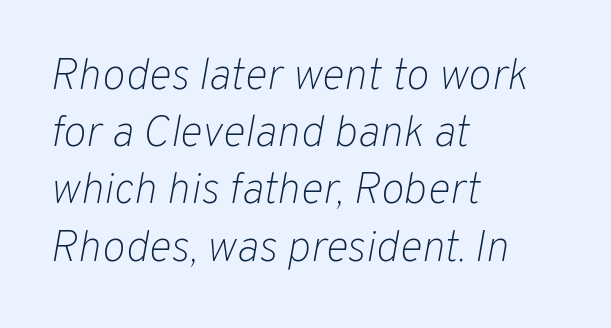
The image shows 44 px light type, italic (leaning right); set left-aligned, normal line spacing (1.3x), normal letter spacing, not underlined; low stroke contrast and a medium x-height.
